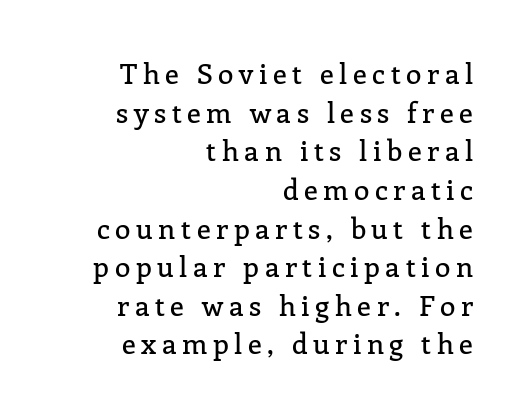
The image shows 28 px serif type, upright; set right-aligned, normal line spacing (1.38x), unusually wide letter spacing (+0.2 em), not underlined; low stroke contrast and a medium x-height.
